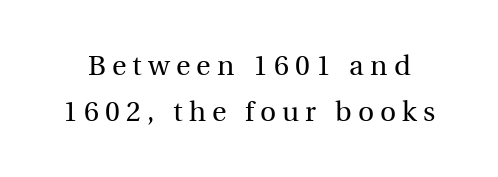
Q: Is the text bold? A: No.
Q: Is the text italic (slanted)? A: No, it is upright.
Q: Is the typeface a serif or a sans-serif typeface? A: Serif.
Q: Is the text underlined? A: No.
Q: Is the spacing between letters normal or unusually wide? A: Unusually wide.
Q: Is the spacing between lines tight, normal or loose? A: Normal.
Q: Width (condensed, normal, or wide)? A: Normal.
Q: x-height? A: Medium.
Q: Monospaced? A: No.
